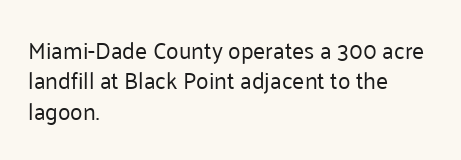
The image shows 23 px text type, upright; set left-aligned, normal line spacing (1.32x), normal letter spacing, not underlined.
